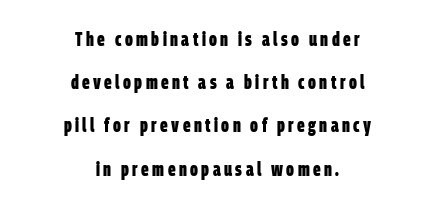
{"bold": "yes", "underline": "no", "align": "center", "line_spacing": "loose", "line_spacing_ratio": 2.16, "glyph_px": 20}
